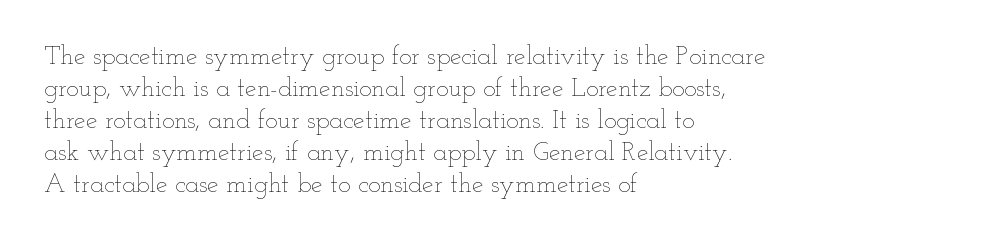
{"italic": "no", "bold": "no", "underline": "no", "align": "left", "line_spacing_ratio": 1.23, "letter_spacing": "normal", "letter_spacing_em": 0.0, "glyph_px": 26}
